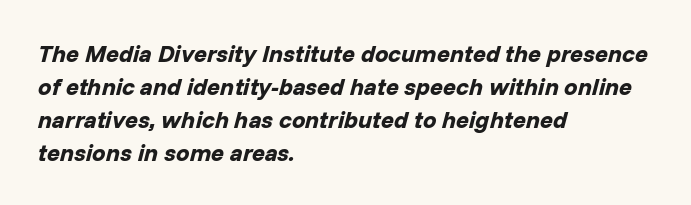
Q: Is the text bold? A: Yes.
Q: Is the text italic (slanted)? A: Yes, it leans right by about 14 degrees.
Q: Is the text underlined? A: No.
Q: How is the paragraph aligned? A: Left-aligned.
Q: Is the spacing between letters normal or unusually wide? A: Normal.
Q: Is the spacing between lines tight, normal or loose? A: Normal.
